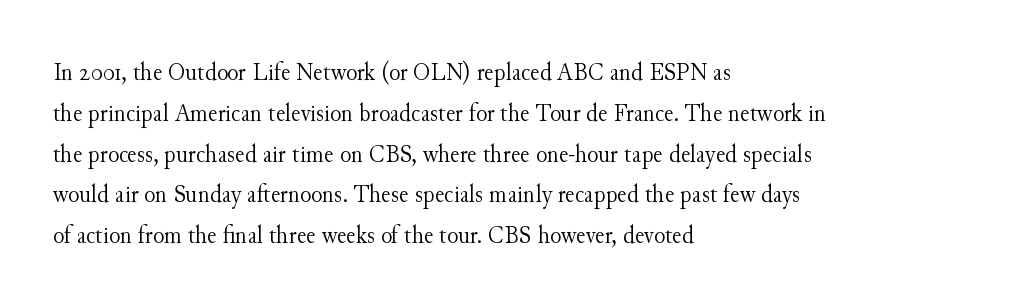
The gap between lines stays unmarked. No extra tracking has been applied to these lines. Does the leading feel generous? No, just average. Short and long lines alike share a common starting point at left.
